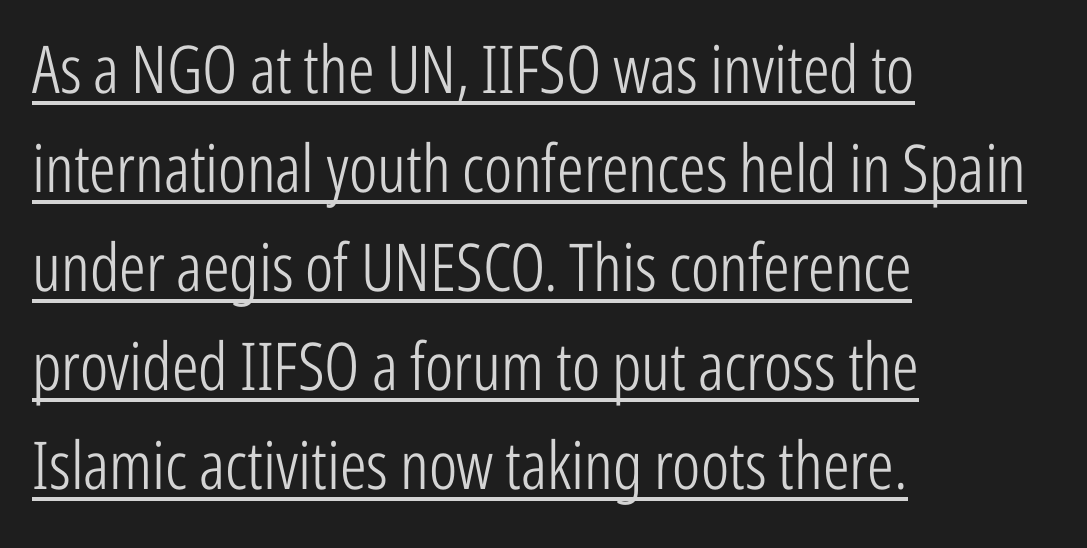
The image shows 66 px light, condensed sans-serif type, upright; set left-aligned, normal line spacing (1.5x), normal letter spacing, underlined; low stroke contrast and a medium x-height.
